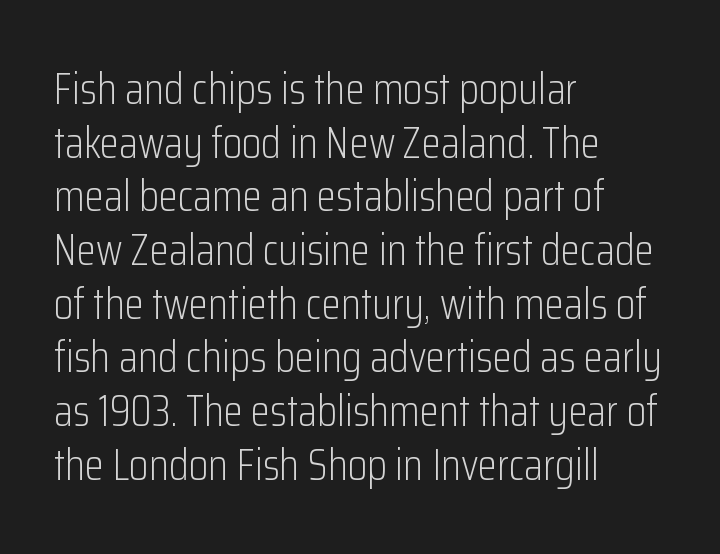
Q: Is the text bold? A: No.
Q: Is the text italic (slanted)? A: No, it is upright.
Q: Is the typeface a serif or a sans-serif typeface? A: Sans-serif.
Q: Is the text underlined? A: No.
Q: How is the paragraph aligned? A: Left-aligned.
Q: Is the spacing between letters normal or unusually wide? A: Normal.
Q: Width (condensed, normal, or wide)? A: Condensed.
Q: Stroke contrast? A: Low.
Q: x-height? A: Medium.
Q: Monospaced? A: No.
